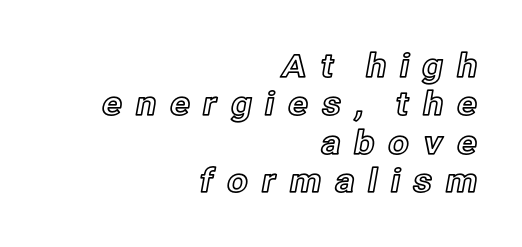
Any mark beneath the type? The region is blank. Leftover space on each line is placed entirely before the opening word. Between one letter and the next there's a generous, obvious gap. Think of a printed novel: that variable character pitch is what you see here.
